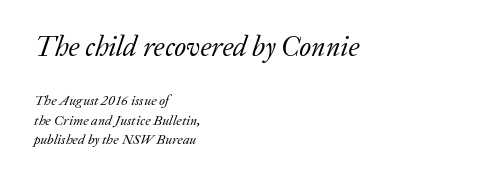
{"serif": "yes", "italic": "yes", "lean": "right", "slant_degrees": 20, "bold": "no", "weight": "regular", "width": "normal", "stroke_contrast": "low", "x_height": "medium", "monospaced": "no", "underline": "no", "align": "left", "line_spacing": "normal", "line_spacing_ratio": 1.36, "letter_spacing": "normal", "letter_spacing_em": 0.0, "larger_block": "first", "size_ratio": 2.0, "glyph_px": 28}
